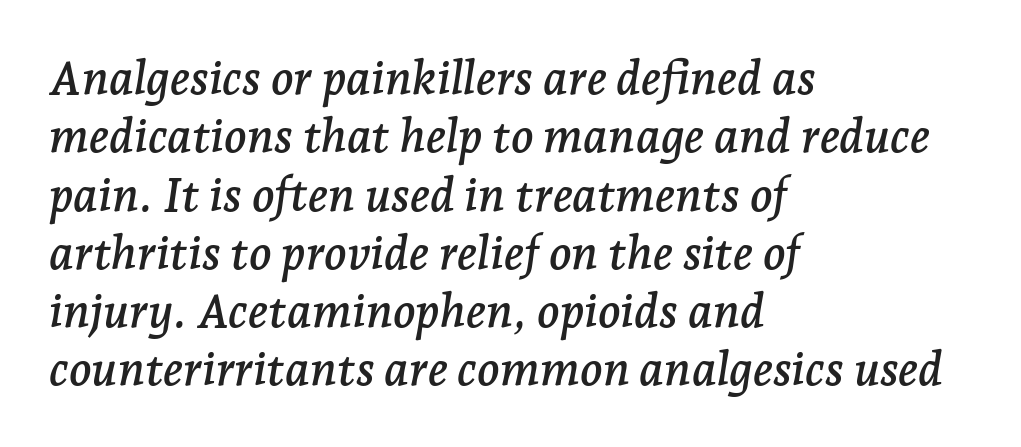
If you drew a ruler down the left edge, every line would touch it. Yep, that's italic — everything's leaning. Serifs: yes, visible at the terminals of the letterforms. Only glyphs here, with clear space below each row. Note the varied advance widths — an 'i' is clearly narrower than an 'm'. This rendering leaves character spacing at its baseline value.
